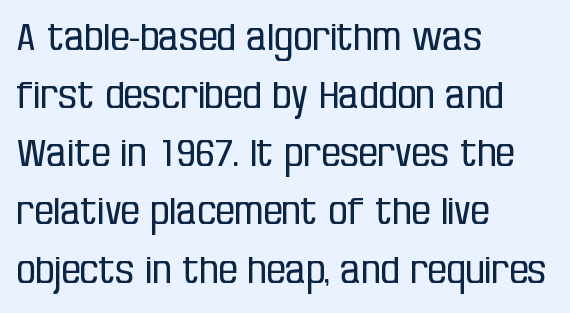
The image shows 38 px regular-weight, condensed sans-serif type, upright; set left-aligned, normal line spacing (1.53x), normal letter spacing, not underlined; low stroke contrast and a large x-height.
